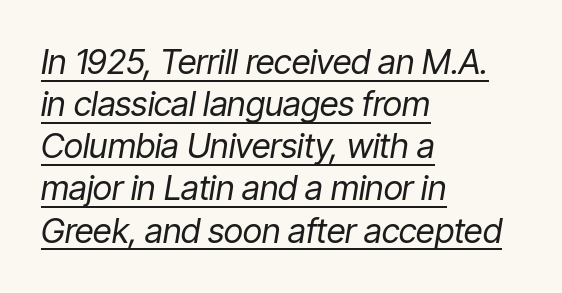
Q: Is the text bold? A: No.
Q: Is the text italic (slanted)? A: Yes, it leans right by about 9 degrees.
Q: Is the text underlined? A: Yes.
Q: How is the paragraph aligned? A: Left-aligned.
Q: Is the spacing between letters normal or unusually wide? A: Normal.
Q: Width (condensed, normal, or wide)? A: Condensed.
Q: Stroke contrast? A: Low.
Q: x-height? A: Medium.
Q: Monospaced? A: No.
